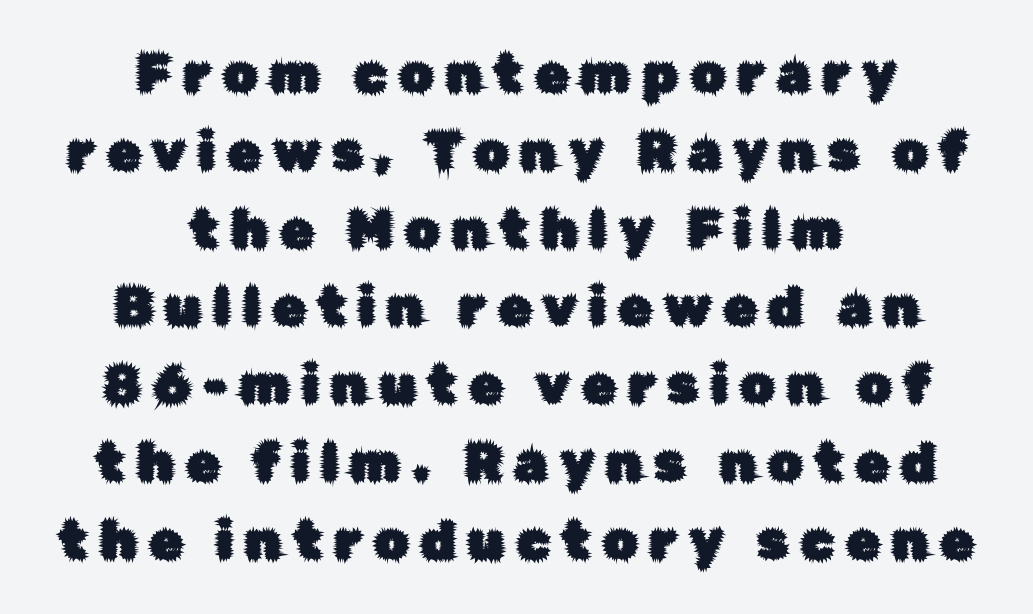
Reading down the column, the eye jumps a familiar distance to each next line. Short and long lines alike share a common midpoint. No feet cap the strokes, marking this as sans-serif type. Italic? Not at all — the glyphs are vertical. The string is rendered with underlining switched off.
